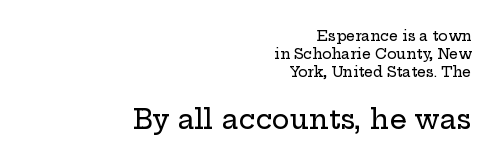
Q: Is the text italic (slanted)? A: No, it is upright.
Q: Is the text underlined? A: No.
Q: How is the paragraph aligned? A: Right-aligned.
Q: Is the spacing between letters normal or unusually wide? A: Normal.
Q: Is the spacing between lines tight, normal or loose? A: Normal.
Q: Which block of text is set in a larger size, the first (top) or the second (bottom)? A: The second (bottom) one.
